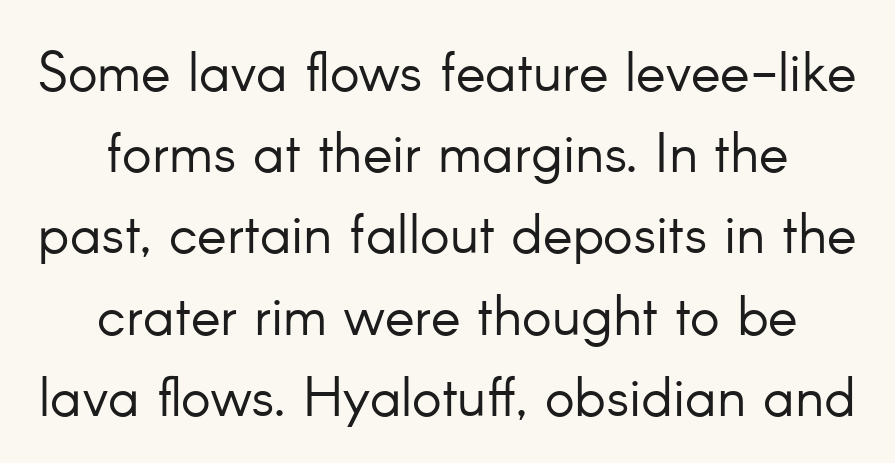
The space between consecutive lines is moderate. Looks like regular typesetting: each glyph gets only the width it needs. Honestly, there is no underline to notice here at all. Is there any slant? The stems are plumb. Ink coverage per letter is moderate at most.
